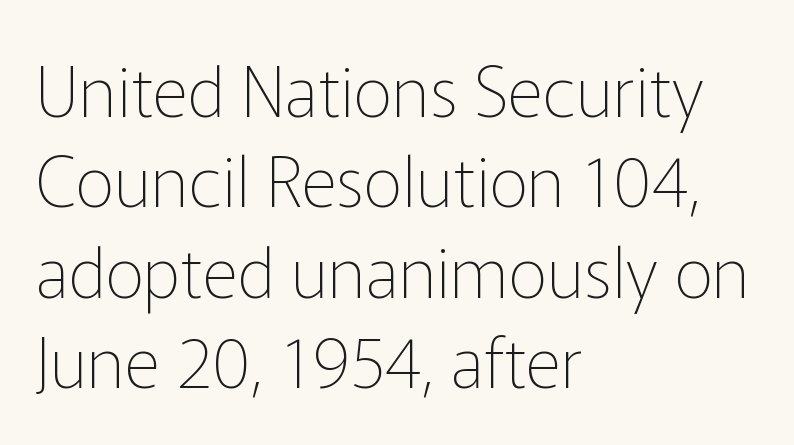
The image shows 69 px thin sans-serif type, upright; set left-aligned, normal line spacing (1.31x), normal letter spacing, not underlined; low stroke contrast and a medium x-height.
